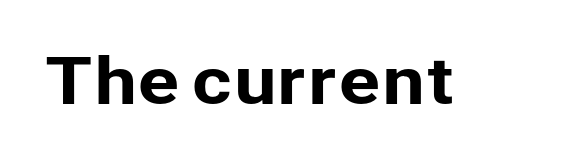
Q: Is the text italic (slanted)? A: No, it is upright.
Q: Is the typeface a serif or a sans-serif typeface? A: Sans-serif.
Q: Is the text underlined? A: No.
Q: Is the spacing between letters normal or unusually wide? A: Normal.
Q: Width (condensed, normal, or wide)? A: Normal.
Q: Stroke contrast? A: Low.
Q: x-height? A: Medium.
Q: Monospaced? A: No.
